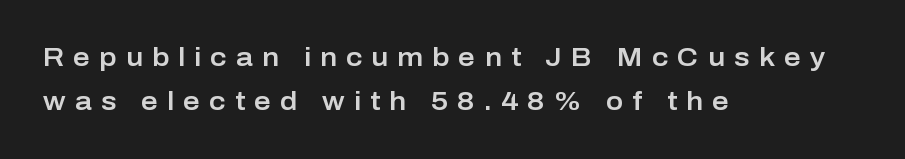
The type is letterspaced generously, with wide tracking. Summary of vertical rhythm: regular, with standard interline spacing. Is there any slant? The stems are plumb. Letters rest on an invisible, unmarked baseline.
